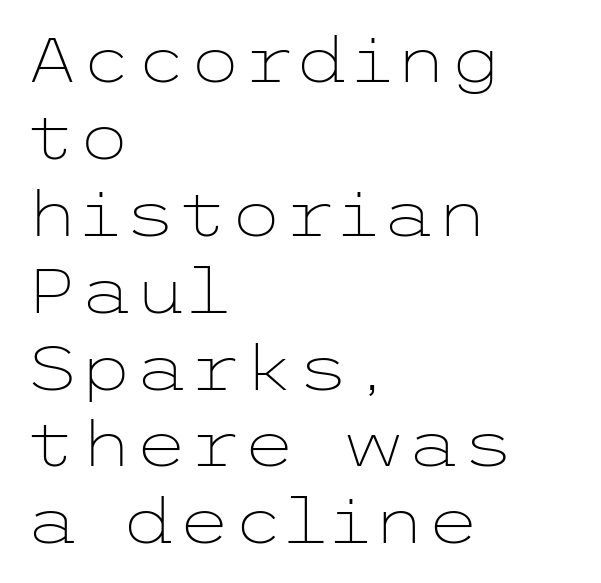
{"serif": "no", "italic": "no", "bold": "no", "weight": "light", "width": "wide", "stroke_contrast": "low", "x_height": "medium", "underline": "no", "align": "left", "line_spacing_ratio": 1.24, "letter_spacing": "normal", "letter_spacing_em": 0.0, "glyph_px": 62}
